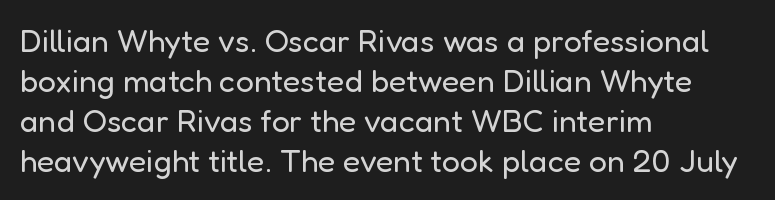
The image shows 32 px regular-weight sans-serif type, upright; set left-aligned, normal line spacing (1.25x), normal letter spacing, not underlined; low stroke contrast and a medium x-height.
